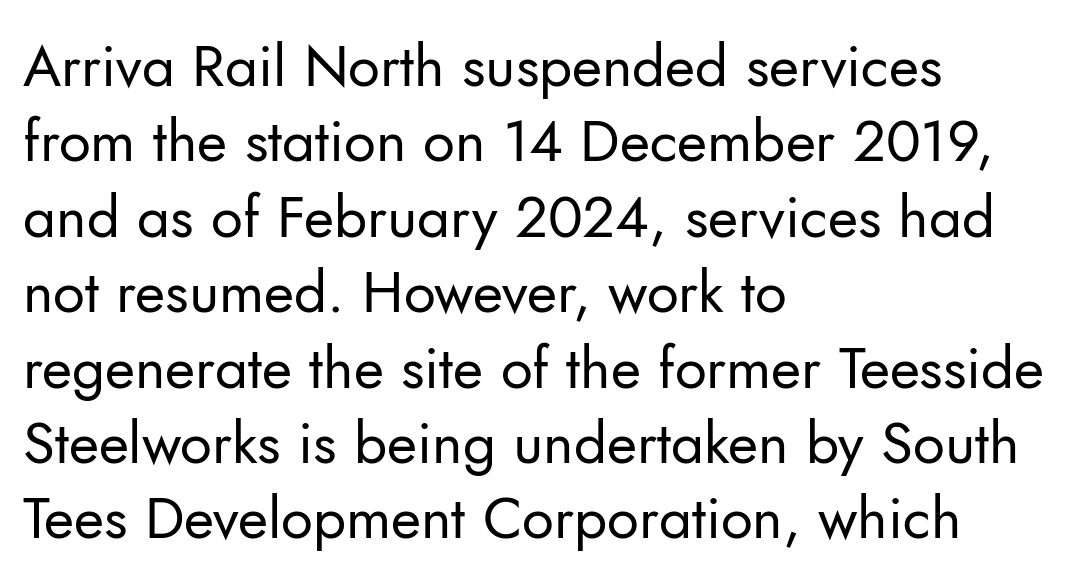
The image shows 58 px regular-weight sans-serif type, upright; set left-aligned, normal line spacing (1.3x), normal letter spacing, not underlined; low stroke contrast and a small x-height.
